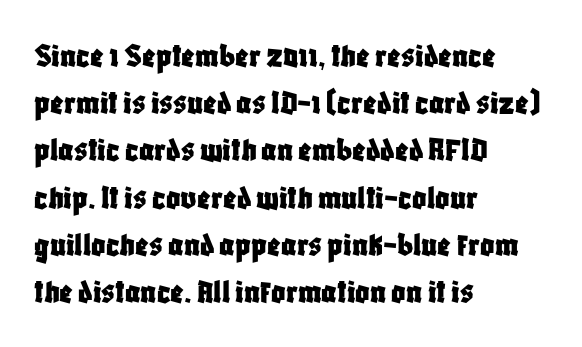
{"serif": "no", "italic": "no", "width": "condensed", "stroke_contrast": "low", "x_height": "large", "monospaced": "no", "underline": "no", "align": "left", "line_spacing": "normal", "line_spacing_ratio": 1.35, "letter_spacing": "normal", "letter_spacing_em": 0.0, "glyph_px": 35}
